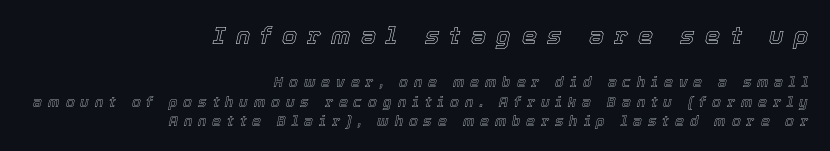
{"italic": "yes", "lean": "right", "slant_degrees": 12, "underline": "no", "align": "right", "line_spacing": "normal", "line_spacing_ratio": 1.38, "letter_spacing": "wide", "letter_spacing_em": 0.43, "larger_block": "first", "size_ratio": 1.71, "glyph_px": 24}
